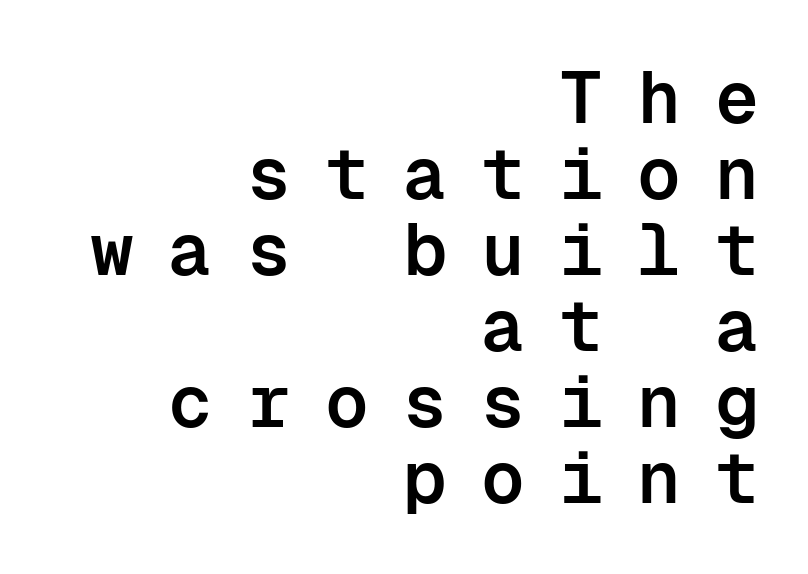
{"serif": "no", "italic": "no", "bold": "semi", "weight": "semibold", "width": "normal", "stroke_contrast": "low", "x_height": "medium", "monospaced": "yes", "underline": "no", "align": "right", "line_spacing": "tight", "line_spacing_ratio": 1.04, "letter_spacing": "wide", "letter_spacing_em": 0.47, "glyph_px": 73}
